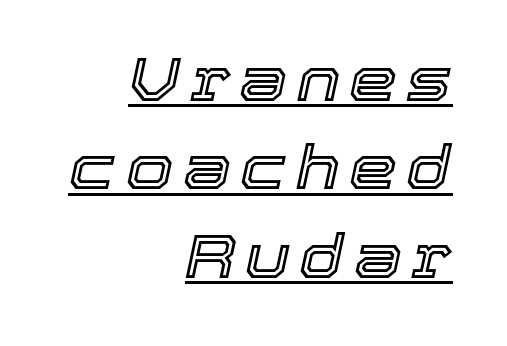
{"italic": "yes", "lean": "right", "slant_degrees": 12, "width": "normal", "x_height": "medium", "monospaced": "no", "underline": "yes", "align": "right", "line_spacing": "normal", "line_spacing_ratio": 1.45, "glyph_px": 61}
